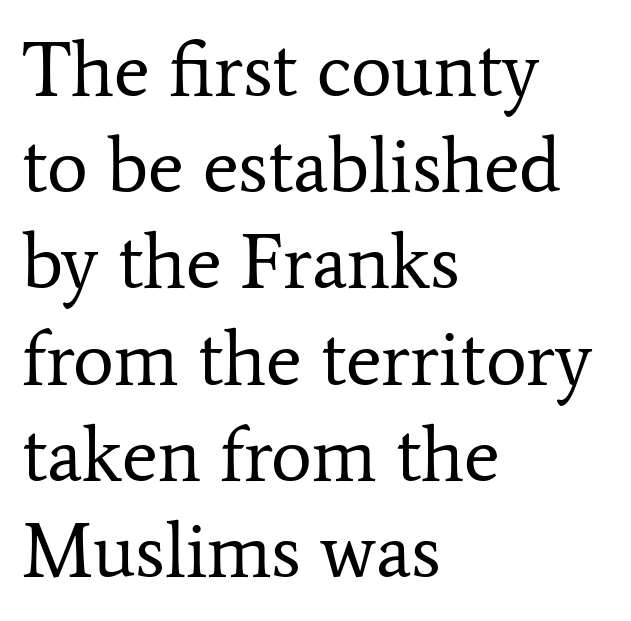
The image shows 77 px regular-weight serif type, upright; set left-aligned, normal line spacing (1.25x), normal letter spacing, not underlined; low stroke contrast and a medium x-height.
